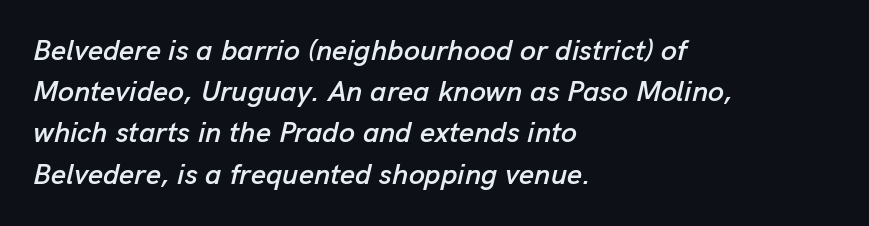
The baseline area is clear. When letters slant like this, we call the style italic. The tracking reads as untouched default to a designer's eye. Character widths vary here, with narrow letters taking less room than wide ones. The typesetter chose a ragged-right arrangement here. Regular leading.
